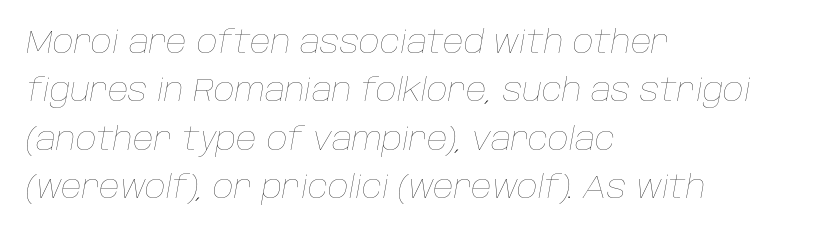
The passage shown is typed in a proportional face where columns would drift. Stems here are at most as thick as an everyday book face. No extra tracking has been applied to these lines. A bare baseline throughout the passage.
